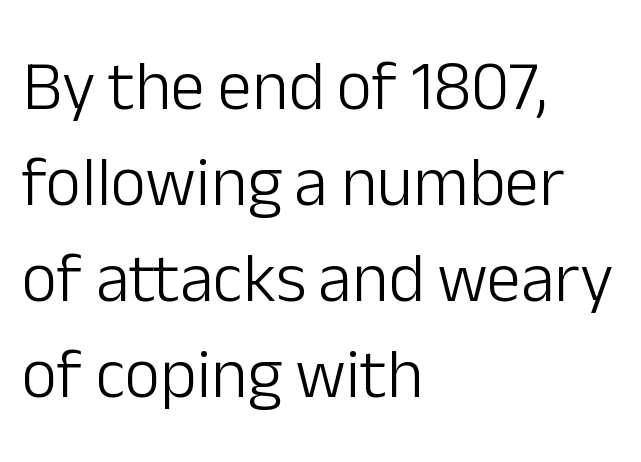
Short and long lines alike share a common starting point at left. Words float on clear page, feet unadorned. Reading down the column, the eye jumps a familiar distance to each next line. The letters stand straight up with perfectly vertical stems. Nothing heavy about these letters — not bold at all.
